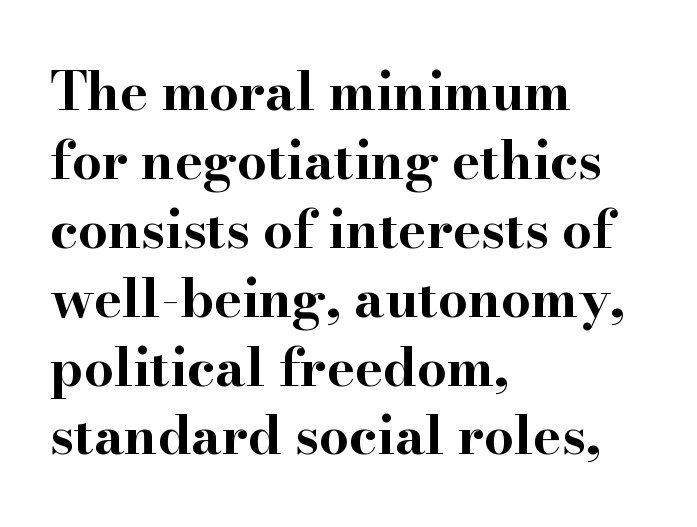
The image shows 53 px bold, wide serif type, upright; set left-aligned, normal line spacing (1.3x), normal letter spacing, not underlined; high stroke contrast and a small x-height.
